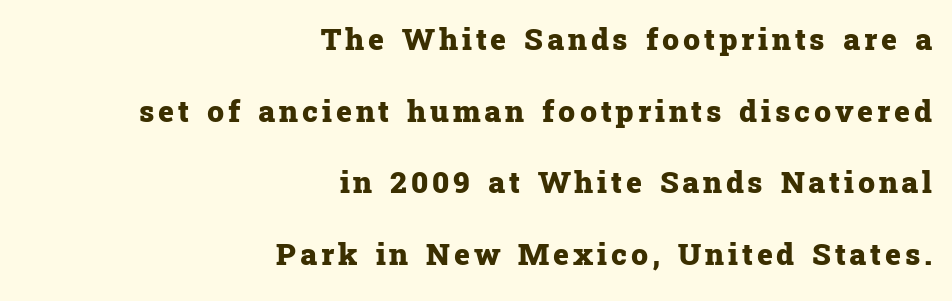
{"serif": "yes", "italic": "no", "bold": "yes", "weight": "heavy", "width": "normal", "stroke_contrast": "low", "x_height": "medium", "monospaced": "no", "underline": "no", "align": "right", "line_spacing": "loose", "line_spacing_ratio": 2.39, "glyph_px": 30}
